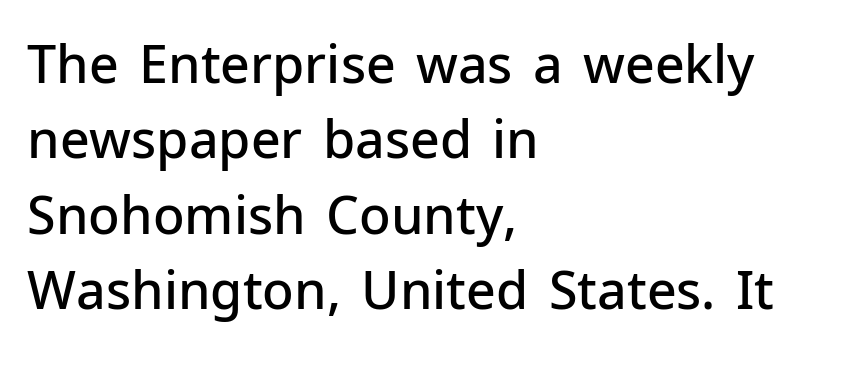
Is this a fixed-width face? No — the glyphs have proportional, varying widths. What kind of face is this? One without serifs — a sans. Left-aligned paragraph, ragged on the right. The area under the type is left untouched.
